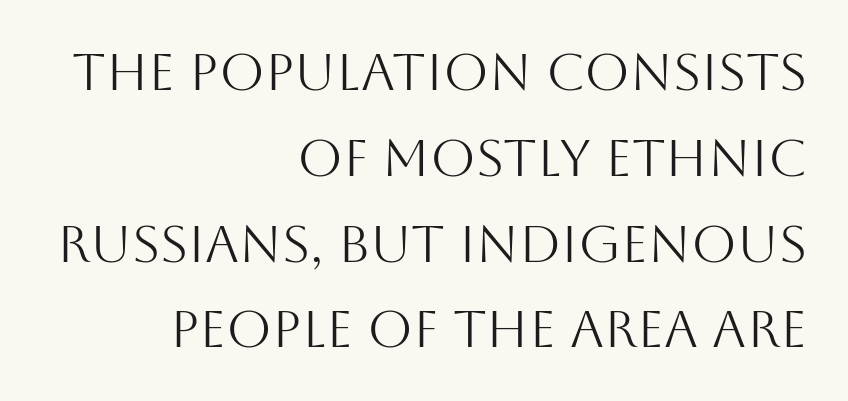
The image shows 52 px light sans-serif type, upright; set right-aligned, normal line spacing (1.65x), normal letter spacing, not underlined; medium stroke contrast and a large x-height.
